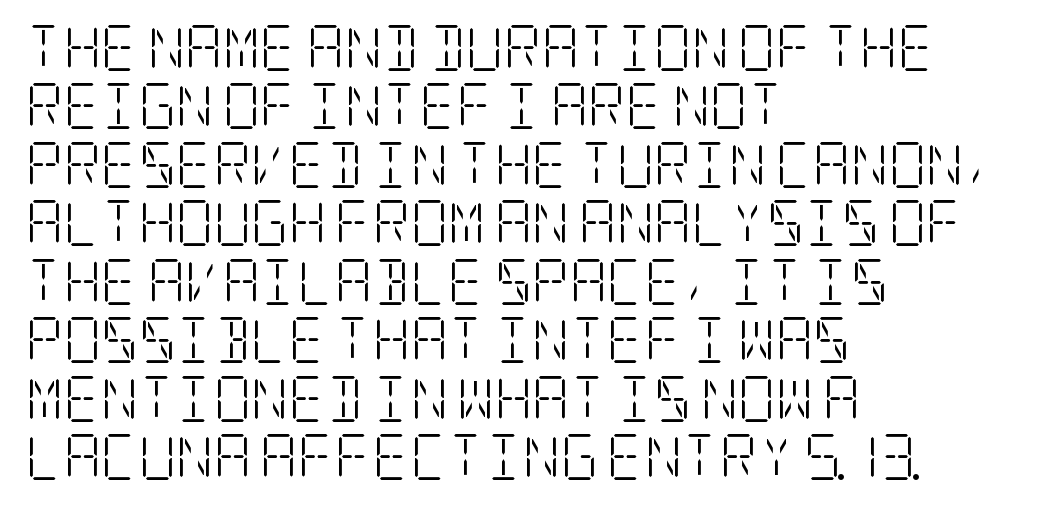
A typesetter would call this zero additional tracking. Every row of glyphs begins at an identical x-position on the left. The font is comparable to plain body text, perhaps lighter. Plain, unruled lines of type.
